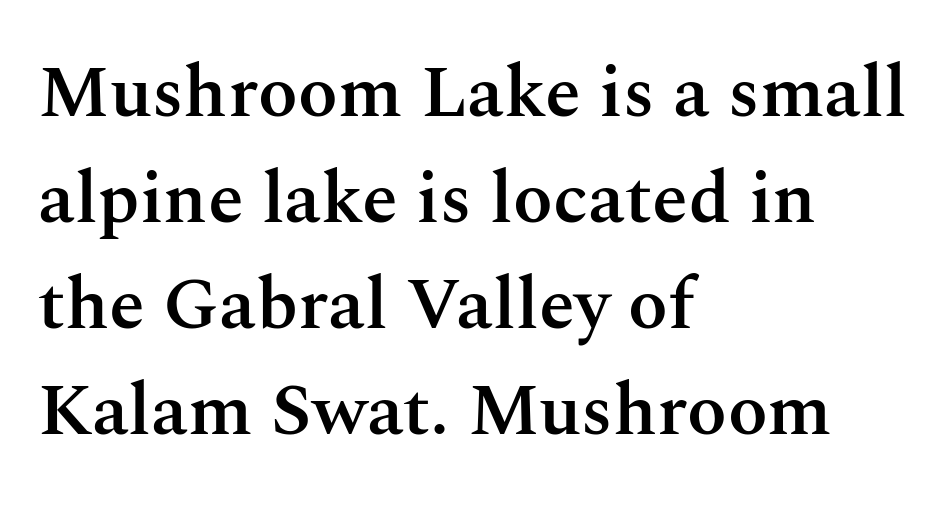
The image shows 73 px semibold serif type, upright; set left-aligned, normal line spacing (1.45x), normal letter spacing, not underlined; medium stroke contrast and a medium x-height.
